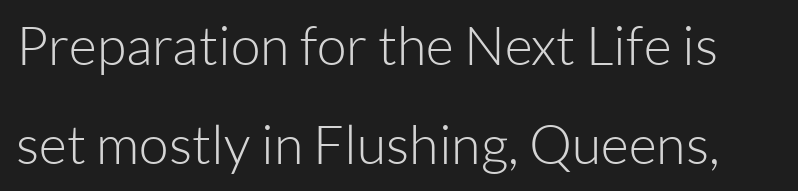
Q: Is the text bold? A: No.
Q: Is the text italic (slanted)? A: No, it is upright.
Q: Is the typeface a serif or a sans-serif typeface? A: Sans-serif.
Q: Is the text underlined? A: No.
Q: Is the spacing between letters normal or unusually wide? A: Normal.
Q: Width (condensed, normal, or wide)? A: Normal.
Q: Stroke contrast? A: Low.
Q: x-height? A: Medium.
Q: Monospaced? A: No.
